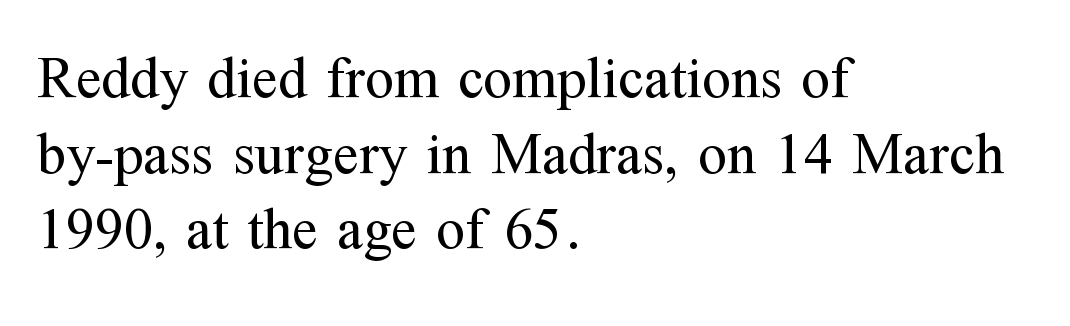
Counters stay open thanks to moderate or lighter strokes. Quick note: not italic, upright. Words float on clear page, feet unadorned. Here the glyphs are tracked normally, forming tight word shapes. The passage shown stacks its lines at a standard gap.
